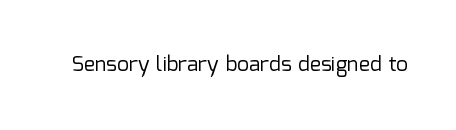
The image shows 21 px text type, upright; set normal letter spacing, not underlined.
